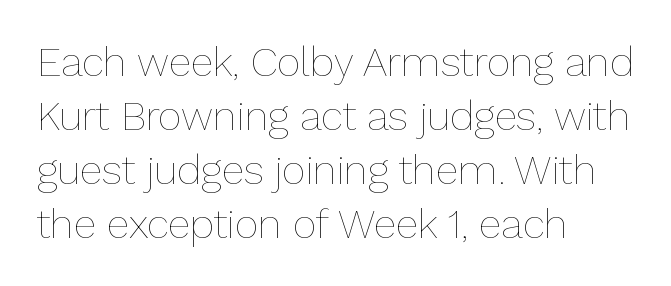
Heft: none added — not bold. Plain, unruled lines of type. A normal amount of white space separates one row of letters from the next. Where is the straight margin? On the left. Characters follow at the spacing the type designer built in. Varying glyph widths throughout — classic text-font behaviour.
